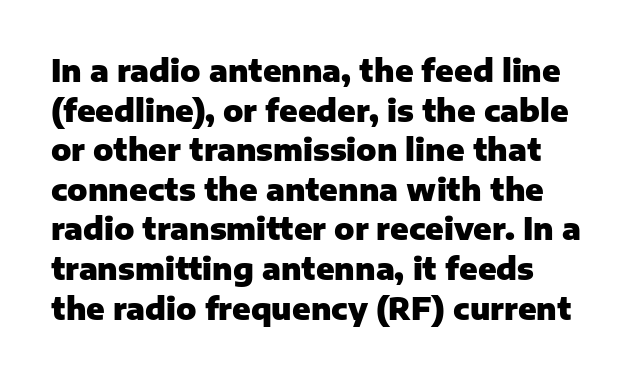
The image shows 30 px heavy sans-serif type, upright; set left-aligned, normal line spacing (1.32x), normal letter spacing, not underlined; low stroke contrast and a medium x-height.
